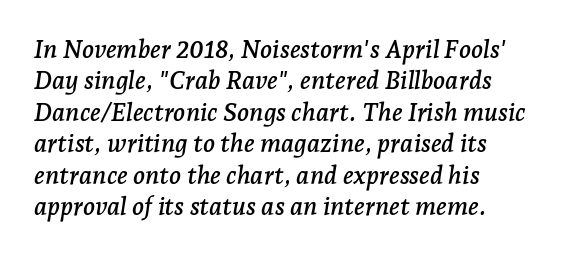
The image shows 25 px text type, italic (leaning right); set left-aligned, normal line spacing (1.26x), normal letter spacing, not underlined.
